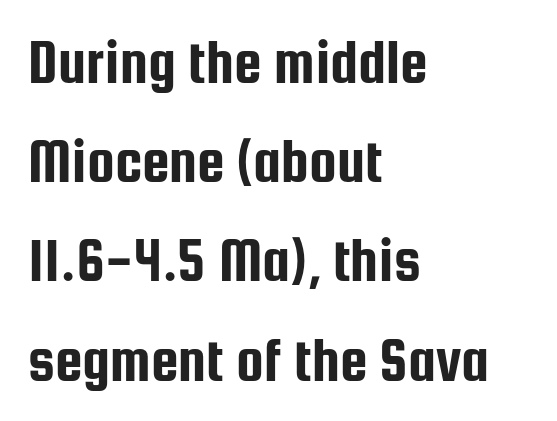
Q: Is the text italic (slanted)? A: No, it is upright.
Q: Is the typeface a serif or a sans-serif typeface? A: Sans-serif.
Q: Is the text underlined? A: No.
Q: How is the paragraph aligned? A: Left-aligned.
Q: Is the spacing between letters normal or unusually wide? A: Normal.
Q: Is the spacing between lines tight, normal or loose? A: Normal.
Q: Width (condensed, normal, or wide)? A: Condensed.
Q: Stroke contrast? A: Low.
Q: x-height? A: Medium.
Q: Monospaced? A: No.
